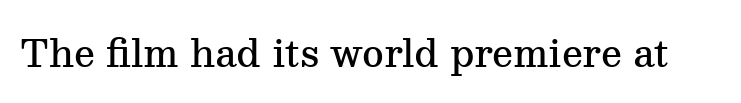
The image shows 37 px semibold serif type, upright; set normal letter spacing, not underlined; medium stroke contrast and a medium x-height.
